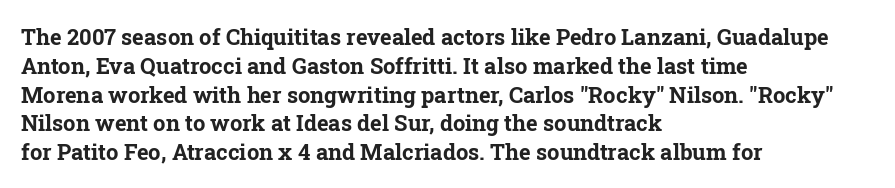
The rows are spaced the way most documents space them. Its strokes are broad and dark, the hallmark of bold type. Posture: upright roman. A bare baseline throughout the passage.
